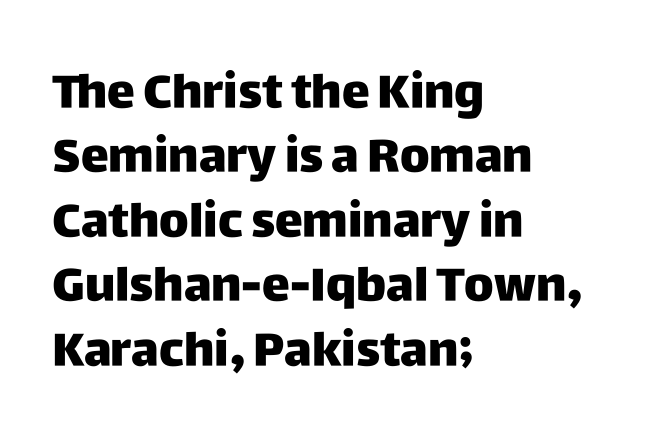
Q: Is the text italic (slanted)? A: No, it is upright.
Q: Is the typeface a serif or a sans-serif typeface? A: Sans-serif.
Q: Is the text underlined? A: No.
Q: How is the paragraph aligned? A: Left-aligned.
Q: Is the spacing between letters normal or unusually wide? A: Normal.
Q: Is the spacing between lines tight, normal or loose? A: Normal.
Q: Width (condensed, normal, or wide)? A: Normal.
Q: Stroke contrast? A: Low.
Q: x-height? A: Large.
Q: Monospaced? A: No.
